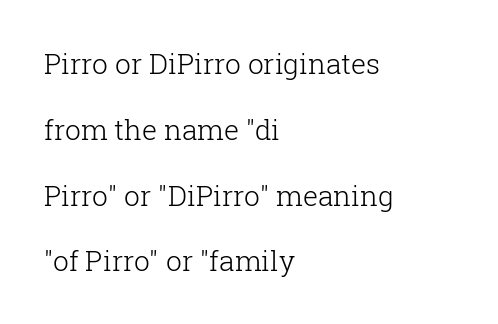
{"serif": "yes", "italic": "no", "bold": "no", "weight": "light", "width": "normal", "stroke_contrast": "low", "x_height": "medium", "monospaced": "no", "underline": "no", "align": "left", "line_spacing": "loose", "line_spacing_ratio": 2.35, "letter_spacing": "normal", "letter_spacing_em": 0.0, "glyph_px": 28}
